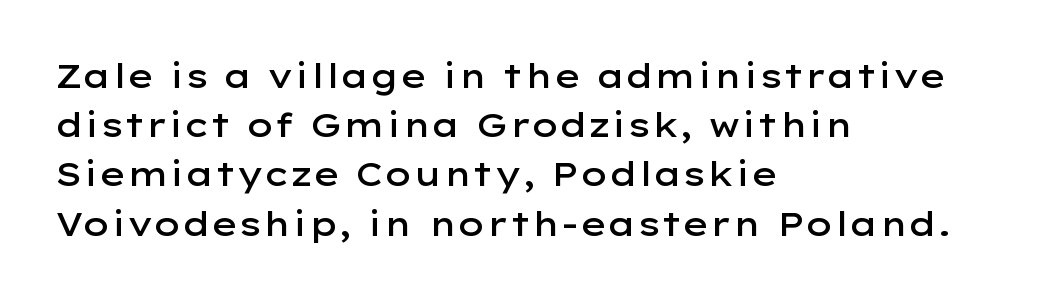
Q: Is the text bold? A: Semi-bold.
Q: Is the text italic (slanted)? A: No, it is upright.
Q: Is the typeface a serif or a sans-serif typeface? A: Sans-serif.
Q: Is the text underlined? A: No.
Q: How is the paragraph aligned? A: Left-aligned.
Q: Is the spacing between letters normal or unusually wide? A: Normal.
Q: Is the spacing between lines tight, normal or loose? A: Normal.
Q: Width (condensed, normal, or wide)? A: Wide.
Q: Stroke contrast? A: Low.
Q: x-height? A: Medium.
Q: Monospaced? A: No.
